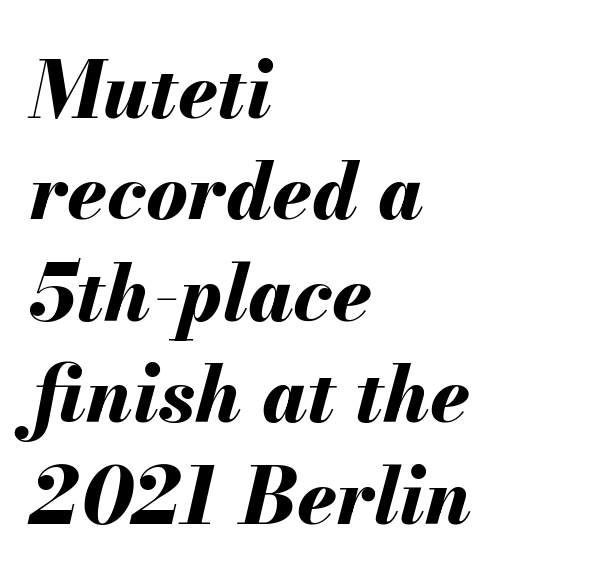
Q: Is the text bold? A: Yes.
Q: Is the text italic (slanted)? A: Yes, it leans right by about 13 degrees.
Q: Is the text underlined? A: No.
Q: How is the paragraph aligned? A: Left-aligned.
Q: Is the spacing between letters normal or unusually wide? A: Normal.
Q: Is the spacing between lines tight, normal or loose? A: Normal.
Q: Width (condensed, normal, or wide)? A: Normal.
Q: Stroke contrast? A: Medium.
Q: x-height? A: Small.
Q: Monospaced? A: No.
